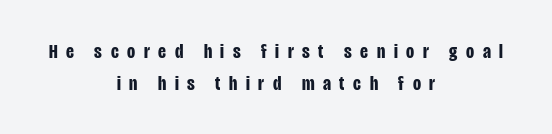
{"italic": "no", "bold": "yes", "underline": "no", "align": "center", "line_spacing": "normal", "line_spacing_ratio": 1.51, "letter_spacing": "wide", "letter_spacing_em": 0.41, "glyph_px": 21}
